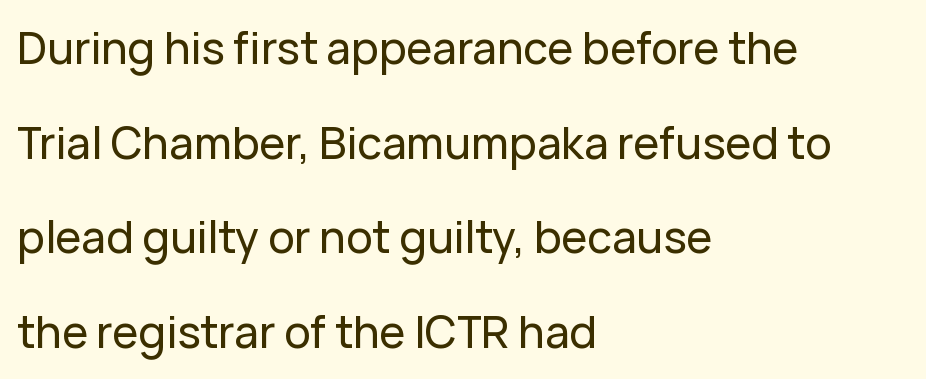
The image shows 44 px sans-serif type, upright; set left-aligned, loose line spacing (2.15x), normal letter spacing, not underlined; low stroke contrast and a medium x-height.
